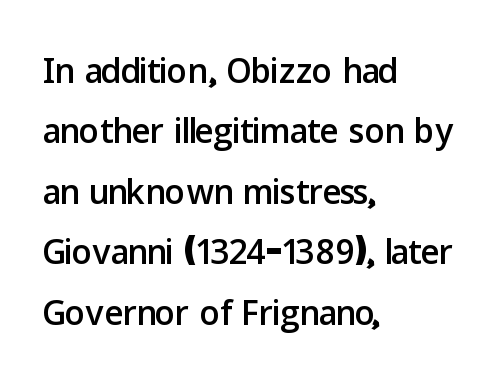
{"serif": "no", "italic": "no", "width": "normal", "stroke_contrast": "low", "x_height": "medium", "monospaced": "no", "underline": "no", "align": "left", "line_spacing_ratio": 1.21, "letter_spacing": "normal", "letter_spacing_em": 0.0, "glyph_px": 50}
